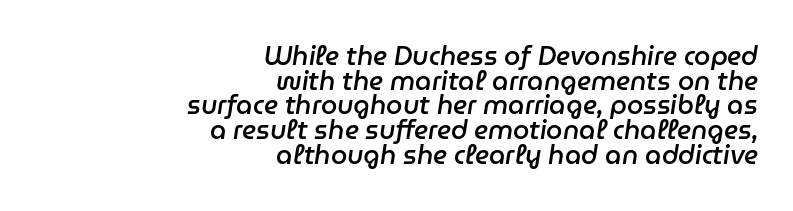
The image shows 26 px text type, italic (leaning right); set right-aligned, tight line spacing (0.95x), normal letter spacing, not underlined.
